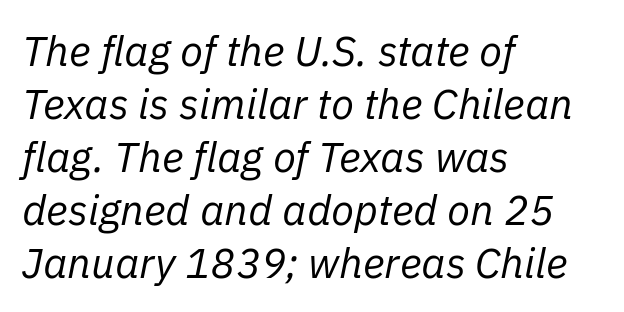
{"italic": "yes", "lean": "right", "slant_degrees": 11, "bold": "no", "weight": "regular", "width": "normal", "stroke_contrast": "low", "x_height": "medium", "monospaced": "no", "underline": "no", "align": "left", "line_spacing": "normal", "line_spacing_ratio": 1.26, "letter_spacing": "normal", "letter_spacing_em": 0.0, "glyph_px": 42}
